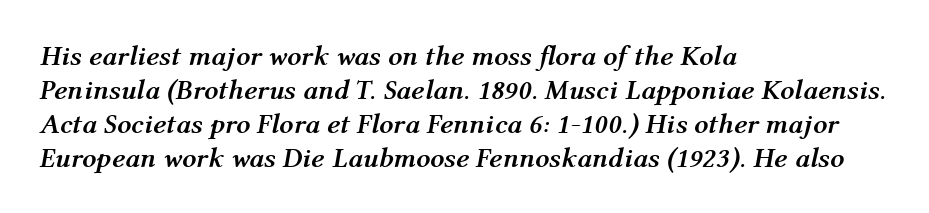
The image shows 28 px semibold type, italic (leaning right); set left-aligned, line spacing 1.21x, normal letter spacing, not underlined; medium stroke contrast and a medium x-height.
